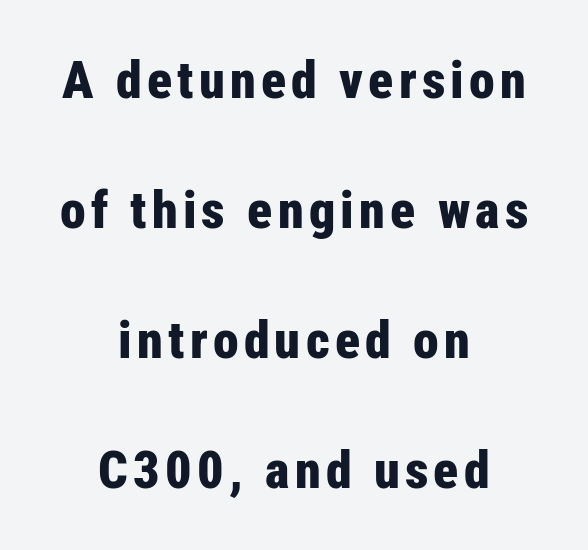
Q: Is the text bold? A: Yes.
Q: Is the text italic (slanted)? A: No, it is upright.
Q: Is the typeface a serif or a sans-serif typeface? A: Sans-serif.
Q: Is the text underlined? A: No.
Q: How is the paragraph aligned? A: Centered.
Q: Is the spacing between lines tight, normal or loose? A: Loose.
Q: Width (condensed, normal, or wide)? A: Condensed.
Q: Stroke contrast? A: Low.
Q: x-height? A: Medium.
Q: Monospaced? A: No.
